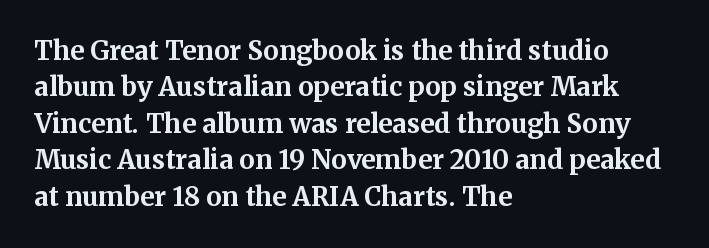
The image shows 26 px bold type, upright; set left-aligned, normal line spacing (1.4x), normal letter spacing, not underlined.
